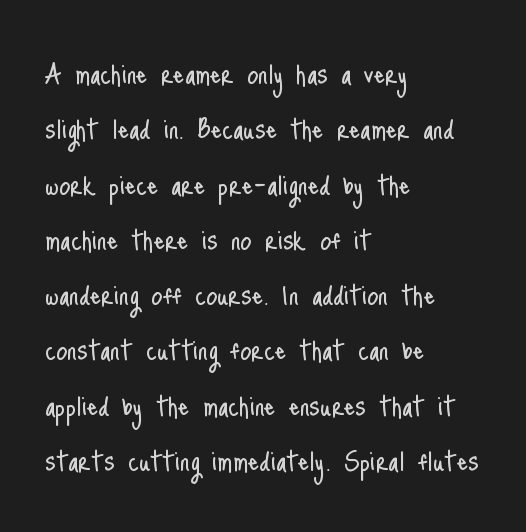
Q: Is the text bold? A: No.
Q: Is the text italic (slanted)? A: No, it is upright.
Q: Is the typeface a serif or a sans-serif typeface? A: Sans-serif.
Q: Is the text underlined? A: No.
Q: How is the paragraph aligned? A: Left-aligned.
Q: Is the spacing between letters normal or unusually wide? A: Normal.
Q: Is the spacing between lines tight, normal or loose? A: Normal.
Q: Width (condensed, normal, or wide)? A: Condensed.
Q: Stroke contrast? A: Low.
Q: x-height? A: Small.
Q: Monospaced? A: No.
